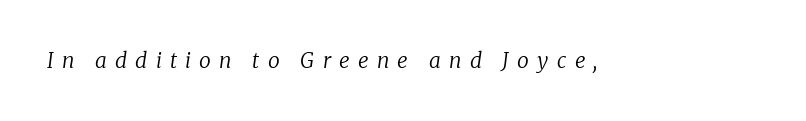
{"italic": "yes", "lean": "right", "slant_degrees": 8, "bold": "no", "underline": "no", "letter_spacing": "wide", "letter_spacing_em": 0.39, "glyph_px": 21}
